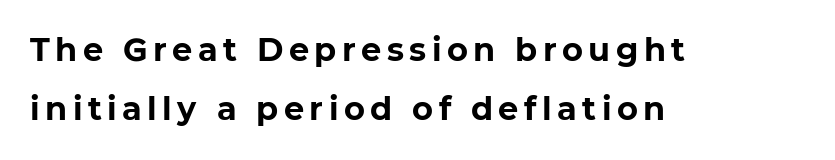
Q: Is the text bold? A: Yes.
Q: Is the typeface a serif or a sans-serif typeface? A: Sans-serif.
Q: Is the text underlined? A: No.
Q: How is the paragraph aligned? A: Left-aligned.
Q: Width (condensed, normal, or wide)? A: Normal.
Q: Stroke contrast? A: Low.
Q: x-height? A: Medium.
Q: Monospaced? A: No.
